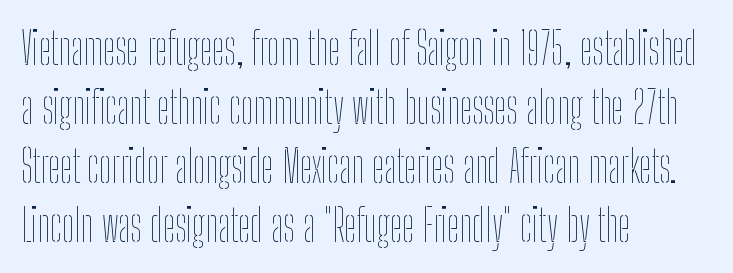
Q: Is the text bold? A: No.
Q: Is the text italic (slanted)? A: No, it is upright.
Q: Is the text underlined? A: No.
Q: How is the paragraph aligned? A: Left-aligned.
Q: Is the spacing between letters normal or unusually wide? A: Normal.
Q: Is the spacing between lines tight, normal or loose? A: Normal.
Q: Width (condensed, normal, or wide)? A: Condensed.
Q: Stroke contrast? A: Low.
Q: x-height? A: Medium.
Q: Monospaced? A: No.
